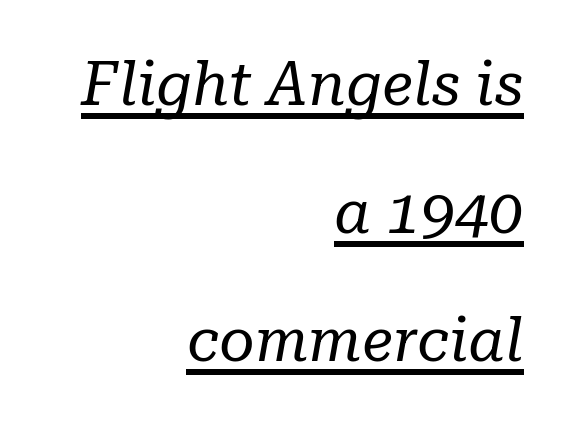
This rendering leaves character spacing at its baseline value. Summary of weight: not heavy and not bold. The font family rendered here belongs to the serif group. Every row of glyphs terminates at an identical x-position on the right.
